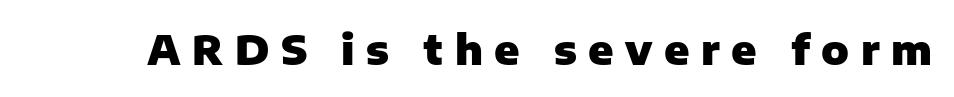
{"serif": "no", "italic": "no", "bold": "yes", "weight": "heavy", "width": "normal", "stroke_contrast": "low", "x_height": "medium", "monospaced": "no", "underline": "no", "letter_spacing": "wide", "letter_spacing_em": 0.28, "glyph_px": 41}
